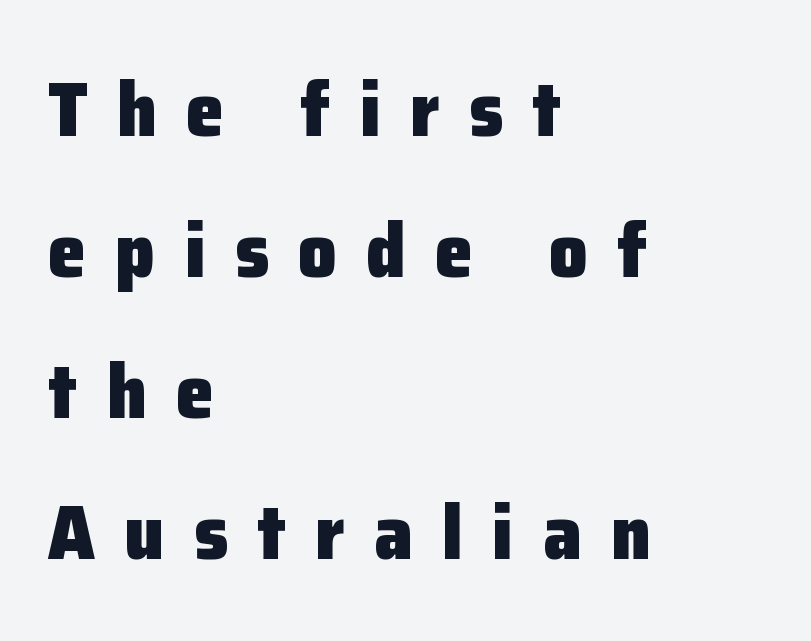
{"serif": "no", "italic": "no", "bold": "yes", "weight": "heavy", "width": "normal", "stroke_contrast": "low", "x_height": "medium", "monospaced": "no", "underline": "no", "align": "left", "line_spacing_ratio": 1.83, "letter_spacing": "wide", "letter_spacing_em": 0.38, "glyph_px": 77}
